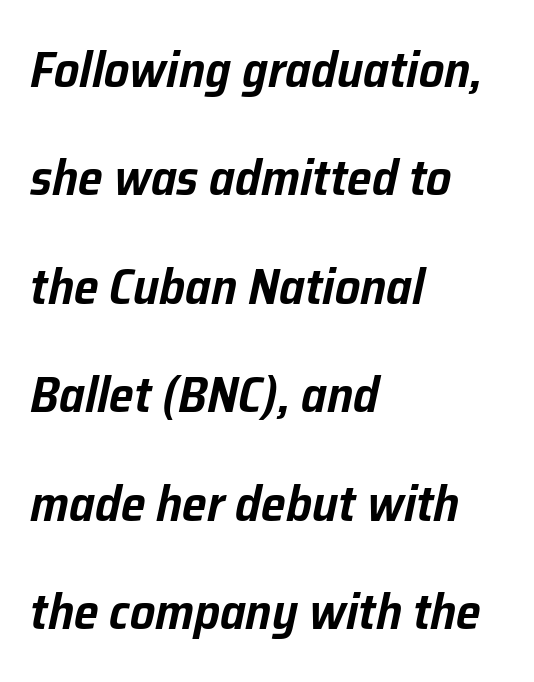
{"italic": "yes", "lean": "right", "slant_degrees": 12, "width": "normal", "stroke_contrast": "low", "x_height": "medium", "monospaced": "no", "underline": "no", "align": "left", "line_spacing": "loose", "line_spacing_ratio": 2.17, "letter_spacing": "normal", "letter_spacing_em": 0.0, "glyph_px": 50}
